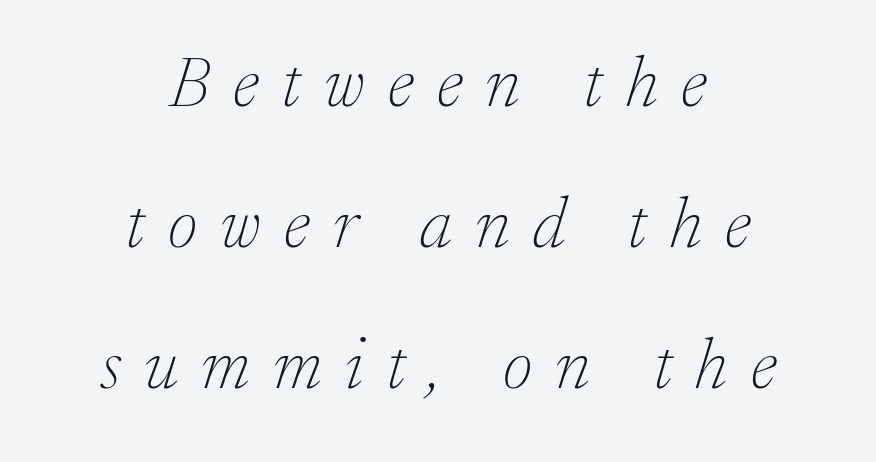
{"serif": "yes", "italic": "yes", "lean": "right", "slant_degrees": 17, "bold": "no", "weight": "thin", "width": "normal", "stroke_contrast": "low", "x_height": "medium", "monospaced": "no", "underline": "no", "align": "center", "line_spacing": "loose", "line_spacing_ratio": 1.96, "letter_spacing": "wide", "letter_spacing_em": 0.32, "glyph_px": 72}
